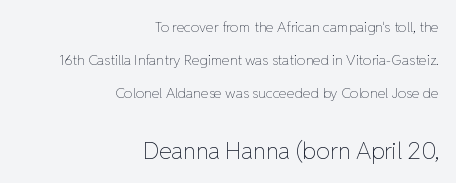
Q: Is the text bold? A: No.
Q: Is the text italic (slanted)? A: No, it is upright.
Q: Is the text underlined? A: No.
Q: How is the paragraph aligned? A: Right-aligned.
Q: Is the spacing between letters normal or unusually wide? A: Normal.
Q: Is the spacing between lines tight, normal or loose? A: Loose.
Q: Which block of text is set in a larger size, the first (top) or the second (bottom)? A: The second (bottom) one.
